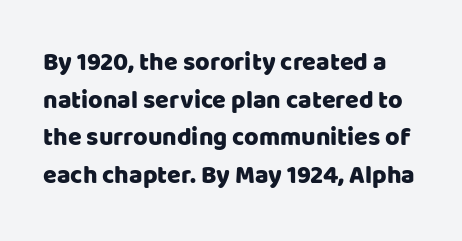
Leading: standard. Italic: no, the glyphs are upright roman. There is no visible air inserted between adjacent glyphs. Quick note: underline off.
